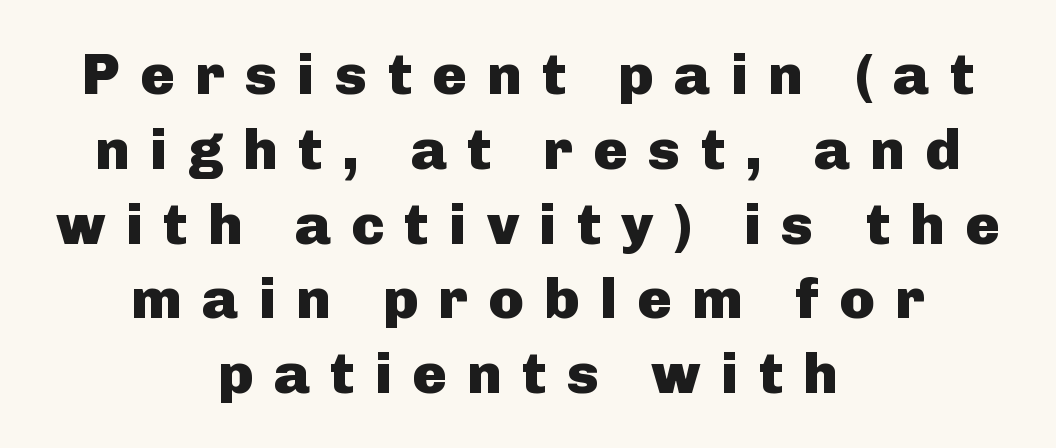
Check where the strokes stop: nothing finishes them off — pure sans. The specimen reads as upright at a glance. Characters follow at a spacing far wider than the type designer built in. Compared with typical paragraphs, the rows here are spaced about the same. The space beneath each line is pristine and unruled. The face used here has the dense, thick strokes of a bold.
